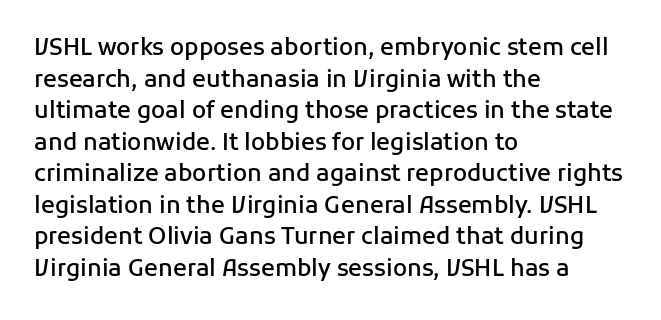
{"italic": "no", "bold": "semi", "underline": "no", "align": "left", "line_spacing": "normal", "line_spacing_ratio": 1.37, "letter_spacing": "normal", "letter_spacing_em": 0.0, "glyph_px": 23}
